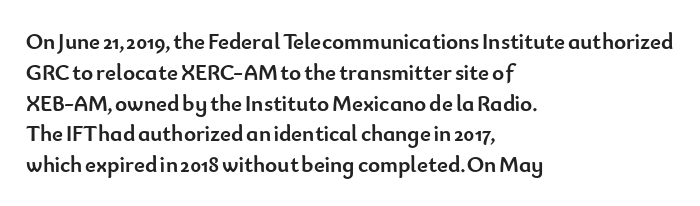
The image shows 23 px bold type, upright; set left-aligned, normal line spacing (1.34x), normal letter spacing, not underlined.
